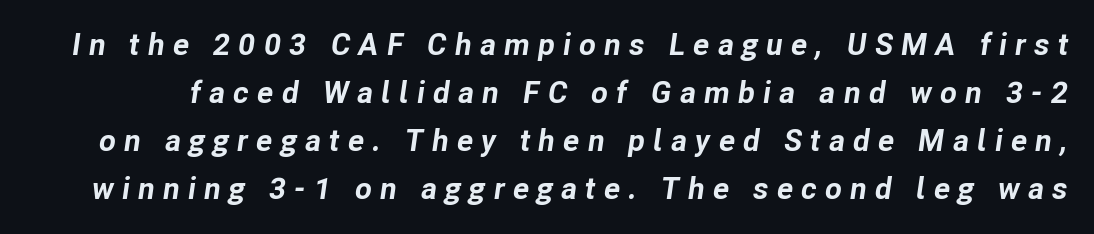
Q: Is the text bold? A: Yes.
Q: Is the text italic (slanted)? A: Yes, it leans right by about 8 degrees.
Q: Is the text underlined? A: No.
Q: Is the spacing between letters normal or unusually wide? A: Unusually wide.
Q: Is the spacing between lines tight, normal or loose? A: Normal.
Q: Width (condensed, normal, or wide)? A: Normal.
Q: Stroke contrast? A: Low.
Q: x-height? A: Medium.
Q: Monospaced? A: No.
